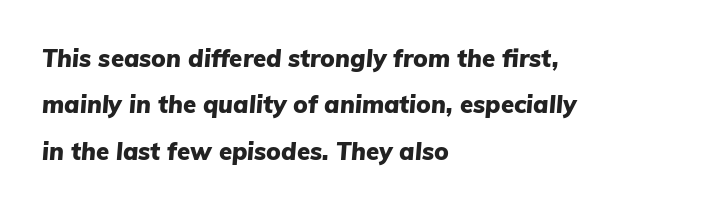
Every row of glyphs begins at an identical x-position on the left. Each glyph is drawn with heavy, bold strokes. The horizontal fit of the characters is conventional and even. You can tell it's italic because the verticals aren't actually vertical.
